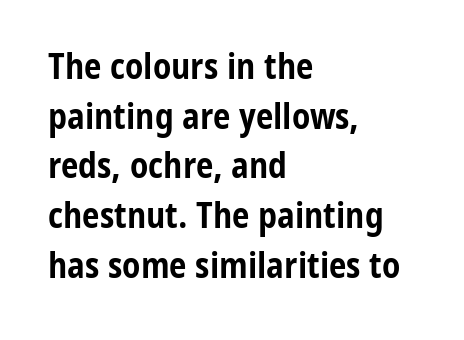
The image shows 35 px bold, condensed sans-serif type, upright; set left-aligned, normal line spacing (1.42x), normal letter spacing, not underlined; low stroke contrast and a medium x-height.
